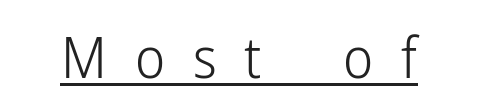
{"serif": "no", "italic": "no", "bold": "no", "weight": "light", "width": "condensed", "stroke_contrast": "low", "x_height": "medium", "monospaced": "no", "underline": "yes", "letter_spacing": "wide", "letter_spacing_em": 0.49, "glyph_px": 57}
